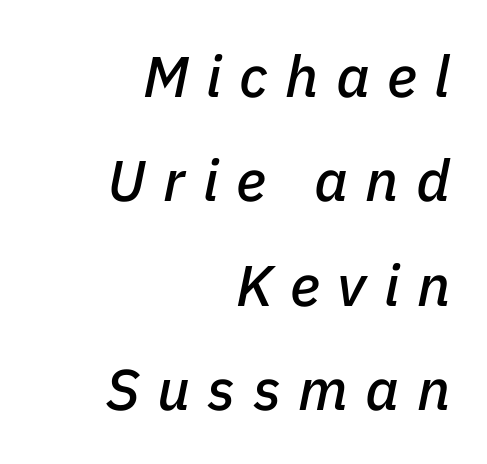
Layout note: lines flush right. Italic? Definitely — the glyphs are oblique. Underline: absent. Words appear elongated and porous because spacing is wide.
